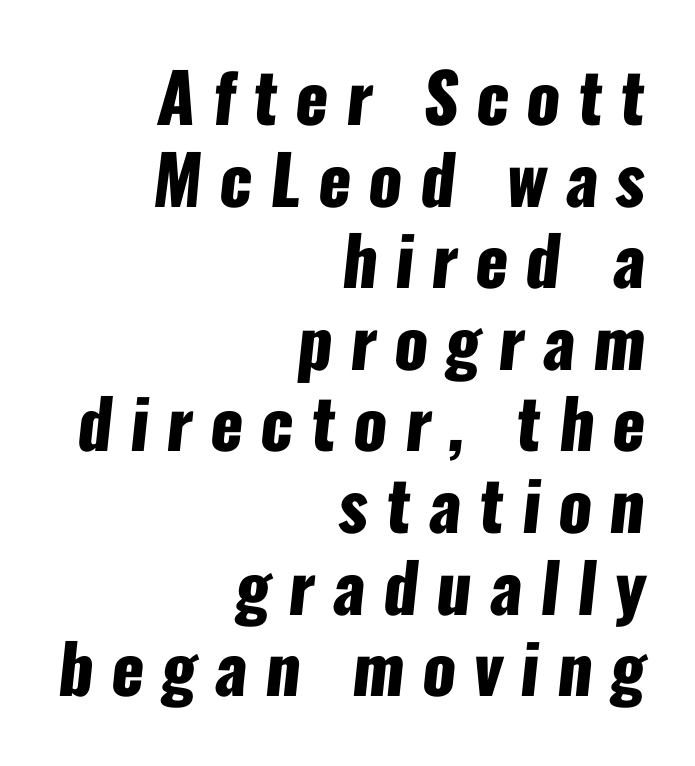
Q: Is the text bold? A: Yes.
Q: Is the typeface a serif or a sans-serif typeface? A: Sans-serif.
Q: Is the text underlined? A: No.
Q: How is the paragraph aligned? A: Right-aligned.
Q: Is the spacing between letters normal or unusually wide? A: Unusually wide.
Q: Width (condensed, normal, or wide)? A: Condensed.
Q: Stroke contrast? A: Low.
Q: x-height? A: Medium.
Q: Monospaced? A: No.
